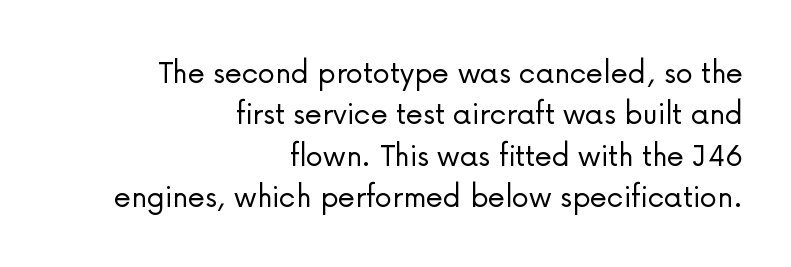
The image shows 35 px light sans-serif type, upright; set right-aligned, line spacing 1.18x, normal letter spacing, not underlined; low stroke contrast and a medium x-height.
